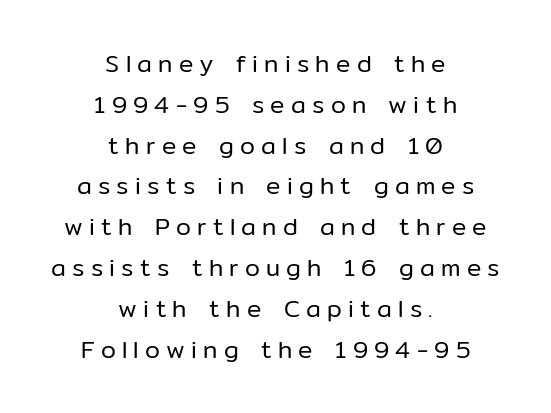
Q: Is the text bold? A: No.
Q: Is the text italic (slanted)? A: No, it is upright.
Q: Is the text underlined? A: No.
Q: How is the paragraph aligned? A: Centered.
Q: Is the spacing between letters normal or unusually wide? A: Unusually wide.
Q: Is the spacing between lines tight, normal or loose? A: Normal.
